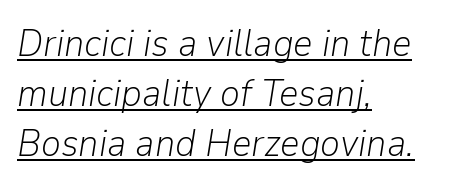
Do the characters align in a grid? No, the font is proportional. These characters rest on top of a visible drawn line. Baseline-to-baseline distance is the conventional proportion of letter height. The lines are quadded left.
